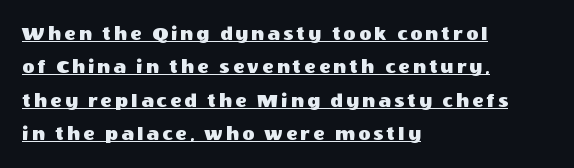
{"italic": "no", "underline": "yes", "align": "left", "line_spacing": "normal", "line_spacing_ratio": 1.59, "glyph_px": 21}
